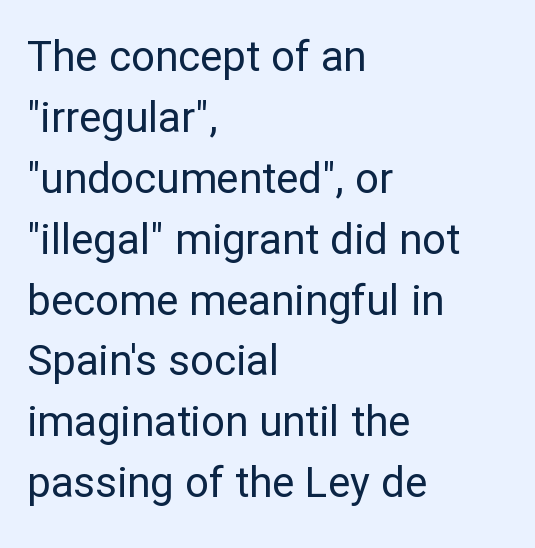
Are there feet on the stems? There aren't — it's a sans. No heavy texture on the line: the type isn't bold. Each letter keeps its own natural width here, so spacing adapts to shape. Notice how the passage keeps a crisp vertical edge on the left only. Anything drawn beneath the words? Only blank space.
